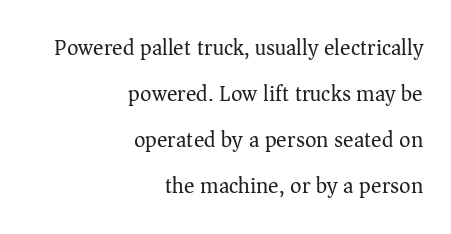
Airy leading. Spacing between characters is what you'd get straight out of the box. Caption: face not bold, strokes unweighted. This sample uses an upright cut, with every glyph sitting square on the baseline. Typeset ragged left — the right edge is the straight one.
